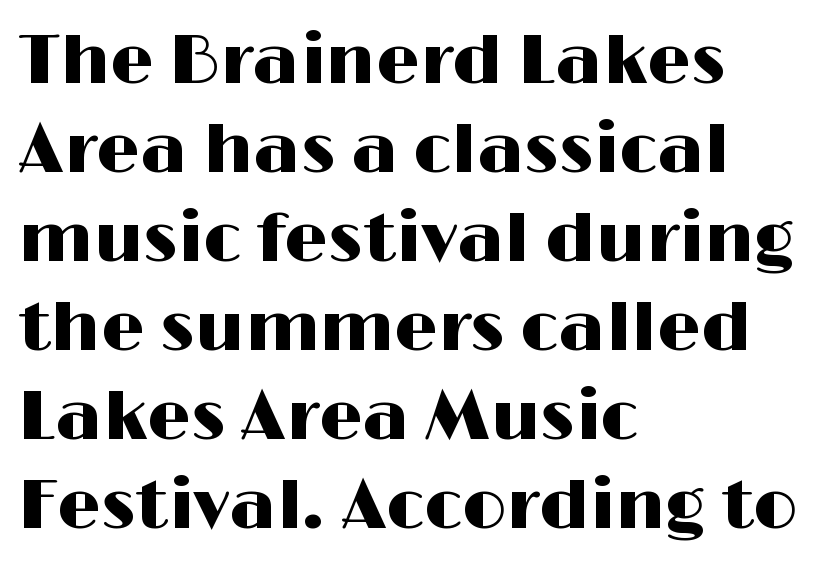
{"serif": "no", "italic": "no", "width": "wide", "stroke_contrast": "high", "x_height": "medium", "monospaced": "no", "underline": "no", "align": "left", "line_spacing": "normal", "line_spacing_ratio": 1.29, "letter_spacing": "normal", "letter_spacing_em": 0.0, "glyph_px": 69}
